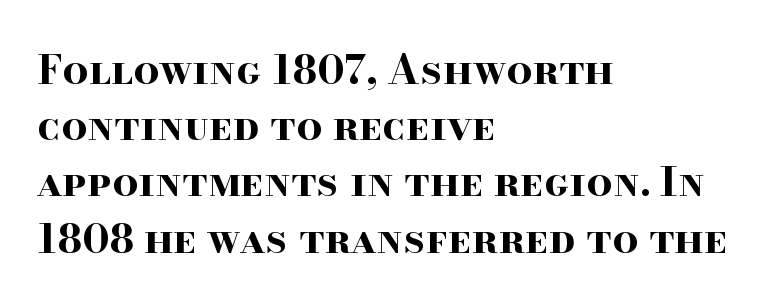
{"serif": "yes", "italic": "no", "bold": "yes", "weight": "bold", "width": "wide", "stroke_contrast": "high", "x_height": "small", "monospaced": "no", "underline": "no", "align": "left", "line_spacing": "normal", "line_spacing_ratio": 1.37, "letter_spacing": "normal", "letter_spacing_em": 0.0, "glyph_px": 41}
